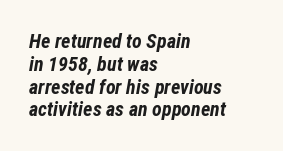
The image shows 20 px bold type, italic (leaning right); set left-aligned, tight line spacing (1.14x), normal letter spacing, not underlined.
